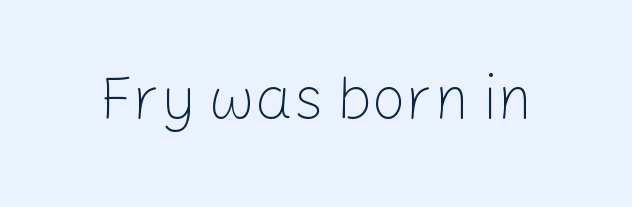
The image shows 60 px light sans-serif type, upright; set normal letter spacing, not underlined; low stroke contrast and a medium x-height.
